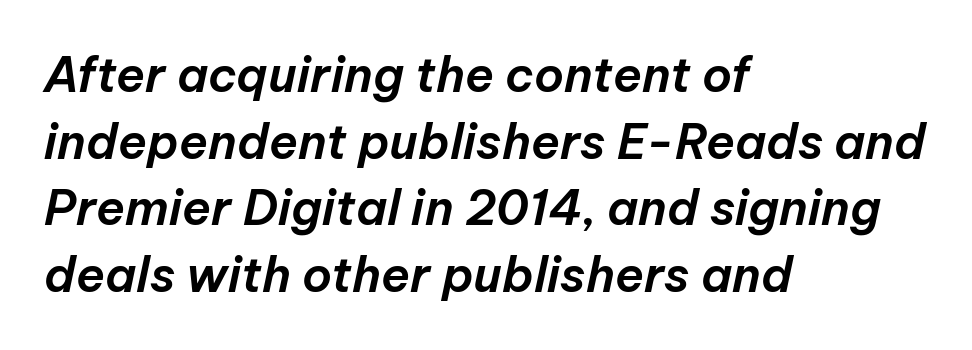
The image shows 48 px text type, italic (leaning right); set left-aligned, normal line spacing (1.39x), normal letter spacing, not underlined; low stroke contrast and a medium x-height.
